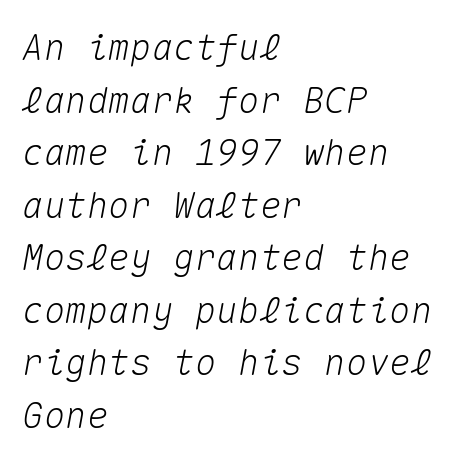
{"italic": "yes", "lean": "right", "slant_degrees": 10, "width": "normal", "stroke_contrast": "medium", "x_height": "medium", "monospaced": "yes", "underline": "no", "align": "left", "line_spacing": "normal", "line_spacing_ratio": 1.46, "letter_spacing": "normal", "letter_spacing_em": 0.0, "glyph_px": 36}
